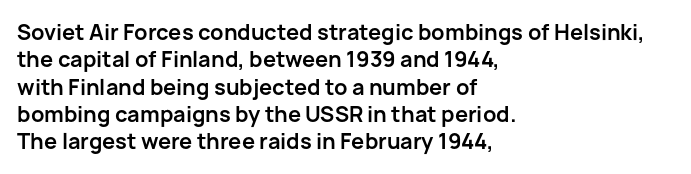
{"italic": "no", "bold": "yes", "underline": "no", "align": "left", "line_spacing": "normal", "line_spacing_ratio": 1.3, "letter_spacing": "normal", "letter_spacing_em": 0.0, "glyph_px": 21}
